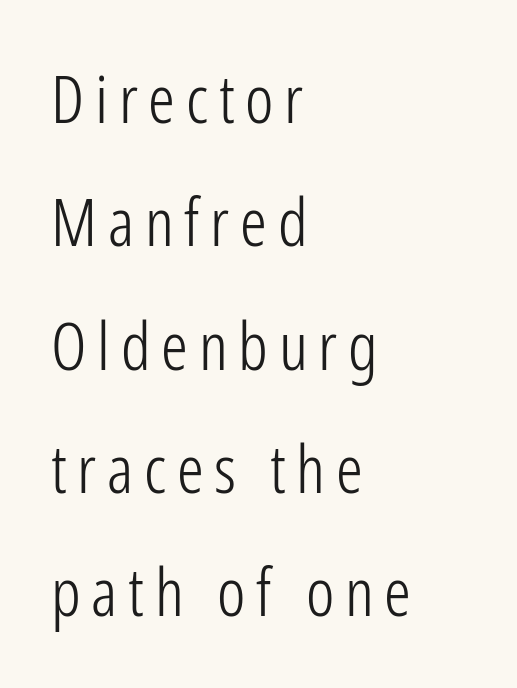
{"serif": "no", "italic": "no", "bold": "no", "weight": "light", "width": "condensed", "stroke_contrast": "low", "x_height": "medium", "monospaced": "no", "underline": "no", "align": "left", "line_spacing_ratio": 1.84, "glyph_px": 67}
